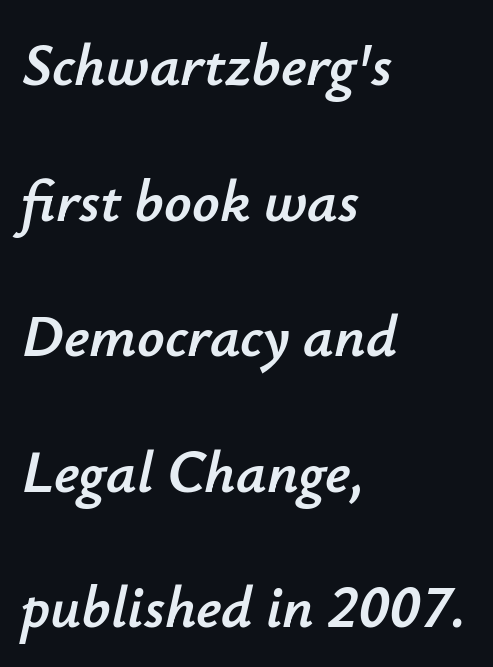
The image shows 60 px text type, italic (leaning right); set left-aligned, loose line spacing (2.26x), normal letter spacing, not underlined; low stroke contrast and a small x-height.
